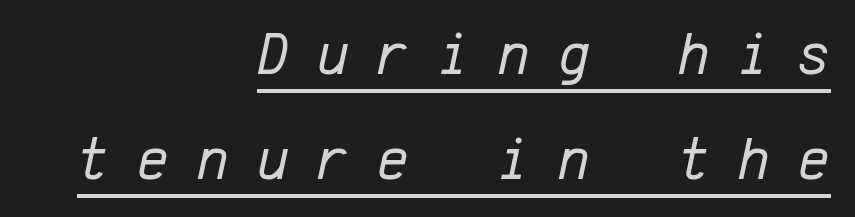
The image shows 61 px regular-weight type, italic (leaning right), monospaced; set right-aligned, line spacing 1.72x, unusually wide letter spacing (+0.46 em), underlined; low stroke contrast and a medium x-height.
